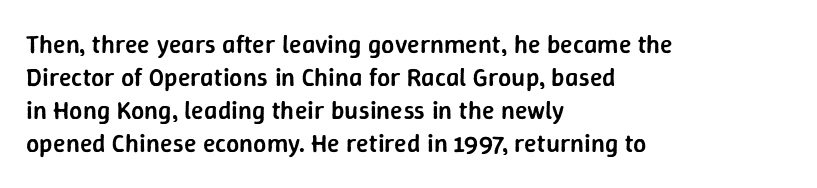
The image shows 26 px text type, upright; set left-aligned, normal line spacing (1.27x), normal letter spacing, not underlined.
